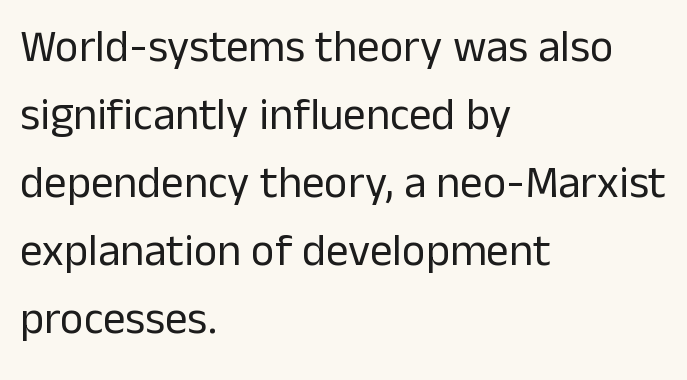
The image shows 45 px regular-weight sans-serif type, upright; set left-aligned, normal line spacing (1.51x), normal letter spacing, not underlined; low stroke contrast and a medium x-height.
